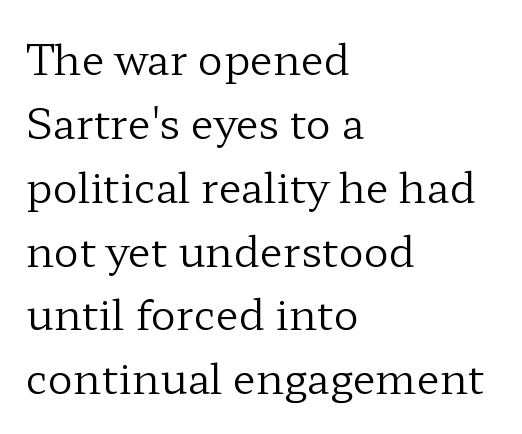
{"serif": "yes", "italic": "no", "bold": "no", "weight": "regular", "width": "wide", "stroke_contrast": "low", "x_height": "medium", "monospaced": "no", "underline": "no", "align": "left", "line_spacing": "normal", "line_spacing_ratio": 1.52, "letter_spacing": "normal", "letter_spacing_em": 0.0, "glyph_px": 42}
